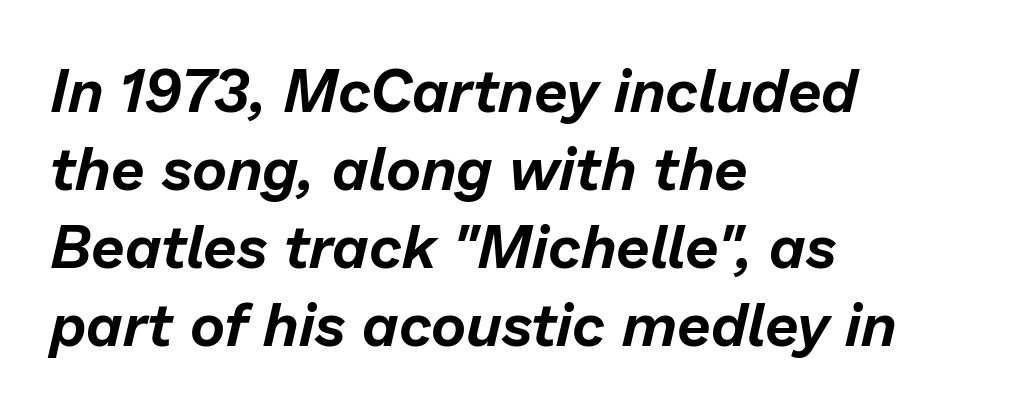
Q: Is the text italic (slanted)? A: Yes, it leans right by about 13 degrees.
Q: Is the text underlined? A: No.
Q: How is the paragraph aligned? A: Left-aligned.
Q: Is the spacing between letters normal or unusually wide? A: Normal.
Q: Is the spacing between lines tight, normal or loose? A: Normal.
Q: Width (condensed, normal, or wide)? A: Normal.
Q: Stroke contrast? A: Low.
Q: x-height? A: Medium.
Q: Monospaced? A: No.
